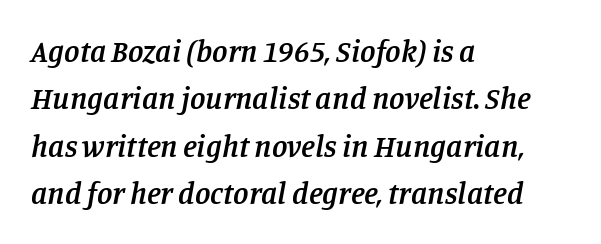
Honestly, the row spacing looks completely unremarkable. You can tell from the footed stems that serif type was used. Teacher's note: observe the even left margin — that is flush-left alignment. The face used here is proportionally spaced, like ordinary book or web type.
